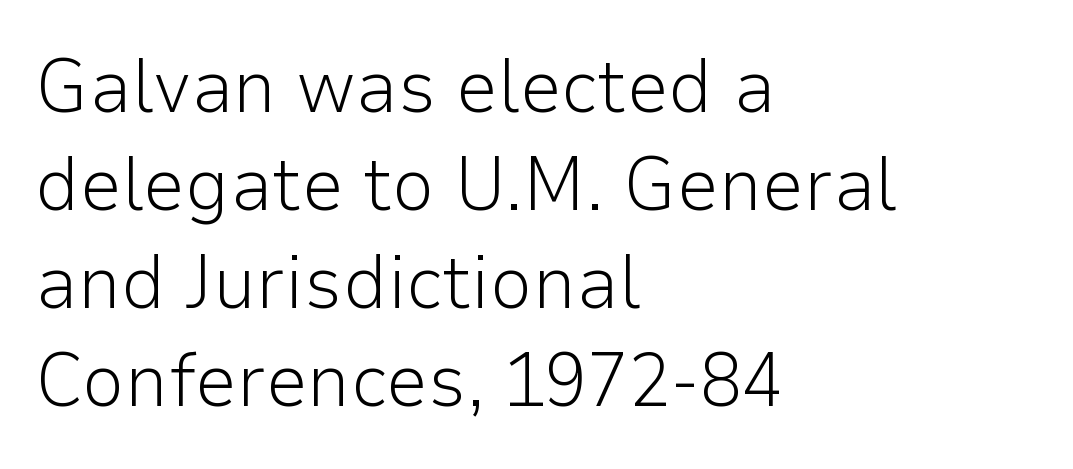
The horizontal fit of the characters is conventional and even. To sum up the face: it is a sans, with no serifs. Unbolded letterforms with no extra heft. Notice how the stems are strictly vertical — no italics here. A clean baseline with only descenders dipping below it.
